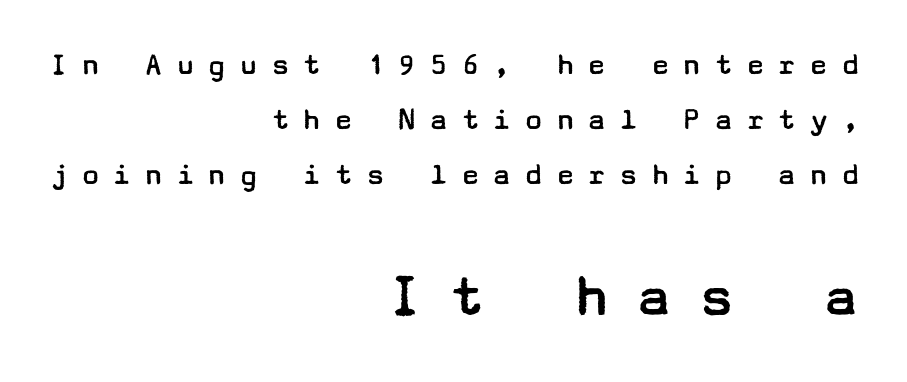
Q: Is the text bold? A: No.
Q: Is the text italic (slanted)? A: No, it is upright.
Q: Is the typeface a serif or a sans-serif typeface? A: Sans-serif.
Q: Is the text underlined? A: No.
Q: How is the paragraph aligned? A: Right-aligned.
Q: Is the spacing between letters normal or unusually wide? A: Unusually wide.
Q: Which block of text is set in a larger size, the first (top) or the second (bottom)? A: The second (bottom) one.
Q: Width (condensed, normal, or wide)? A: Wide.
Q: Stroke contrast? A: Low.
Q: x-height? A: Medium.
